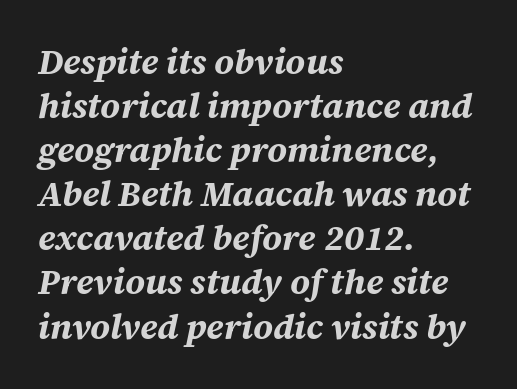
{"italic": "yes", "lean": "right", "slant_degrees": 12, "bold": "yes", "weight": "bold", "width": "normal", "stroke_contrast": "medium", "x_height": "large", "monospaced": "no", "underline": "no", "align": "left", "line_spacing": "normal", "line_spacing_ratio": 1.26, "letter_spacing": "normal", "letter_spacing_em": 0.0, "glyph_px": 35}
